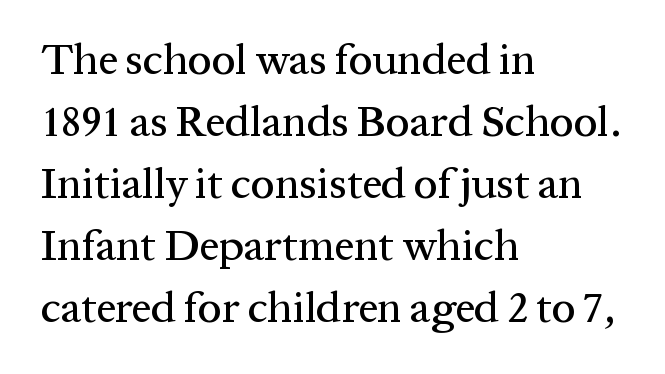
It's the straight-up-and-down kind of type. Reading down the column, the eye jumps a familiar distance to each next line. Underline: absent. There is no visible air inserted between adjacent glyphs. The rag falls on the right side of this text block.
